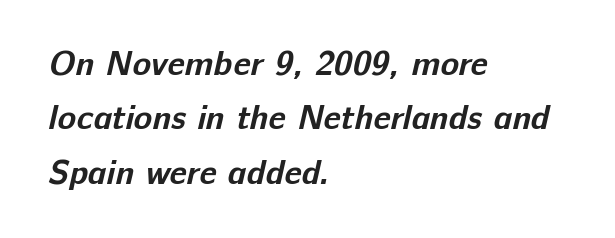
The image shows 34 px bold sans-serif type; set left-aligned, normal line spacing (1.6x), normal letter spacing, not underlined; low stroke contrast and a medium x-height.
